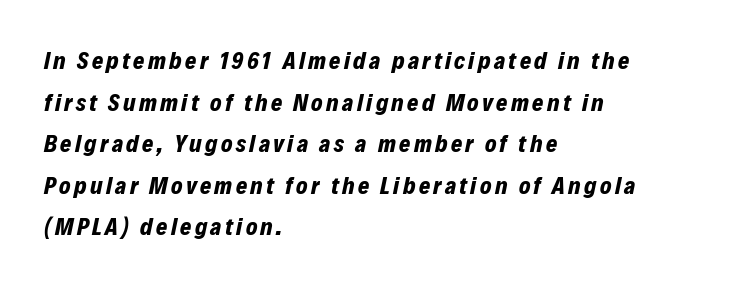
Q: Is the text bold? A: Yes.
Q: Is the text italic (slanted)? A: Yes, it leans right by about 12 degrees.
Q: Is the text underlined? A: No.
Q: How is the paragraph aligned? A: Left-aligned.
